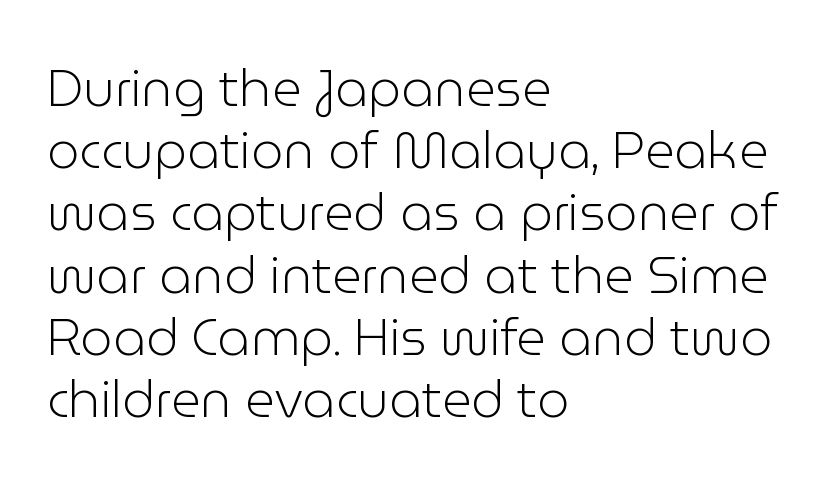
The image shows 51 px light sans-serif type, upright; set left-aligned, line spacing 1.22x, normal letter spacing, not underlined; low stroke contrast and a medium x-height.
